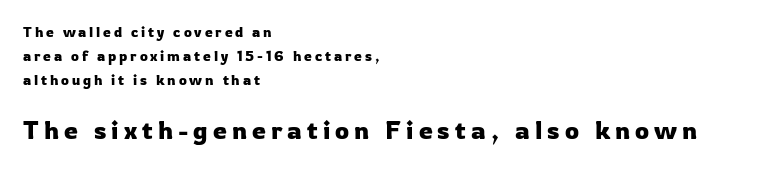
{"italic": "no", "underline": "no", "align": "left", "line_spacing": "normal", "line_spacing_ratio": 1.7, "letter_spacing": "wide", "letter_spacing_em": 0.2, "larger_block": "second", "size_ratio": 1.79, "glyph_px": 25}
